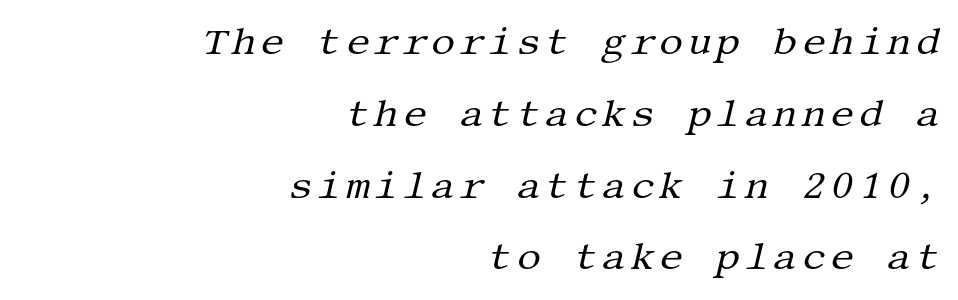
{"serif": "yes", "italic": "yes", "lean": "right", "slant_degrees": 13, "bold": "no", "weight": "regular", "width": "normal", "stroke_contrast": "medium", "x_height": "large", "underline": "no", "align": "right", "line_spacing_ratio": 1.89, "glyph_px": 38}
